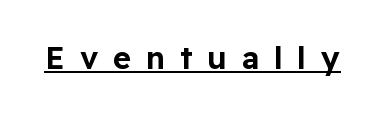
{"serif": "no", "italic": "no", "width": "normal", "stroke_contrast": "low", "x_height": "medium", "monospaced": "no", "underline": "yes", "letter_spacing": "wide", "letter_spacing_em": 0.48, "glyph_px": 31}
